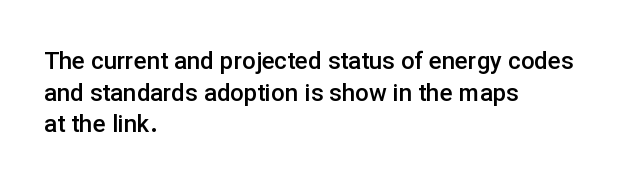
The image shows 24 px text type, upright; set left-aligned, normal line spacing (1.32x), normal letter spacing, not underlined.
